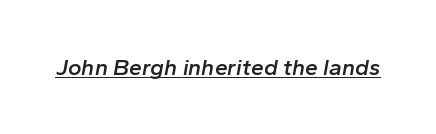
The image shows 23 px text type, italic (leaning right); set normal letter spacing, underlined.
